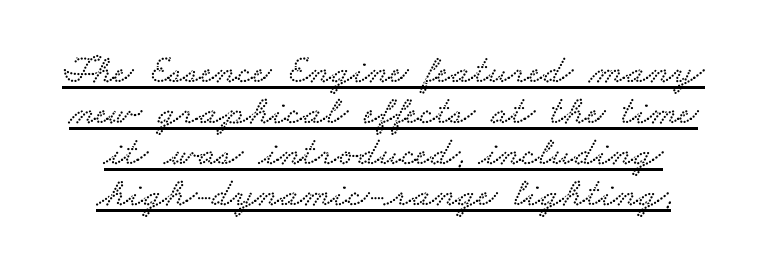
{"serif": "yes", "width": "wide", "stroke_contrast": "low", "x_height": "small", "monospaced": "no", "underline": "yes", "line_spacing": "tight", "line_spacing_ratio": 1.0, "letter_spacing": "normal", "letter_spacing_em": 0.0, "glyph_px": 41}
